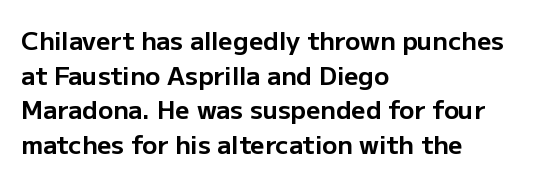
The type sits square on the baseline with zero lean. Summary of weight: heavy, a full bold. Rule under the text: the space is simply empty. Is the letter spacing exaggerated? No — it looks like the ordinary default.
